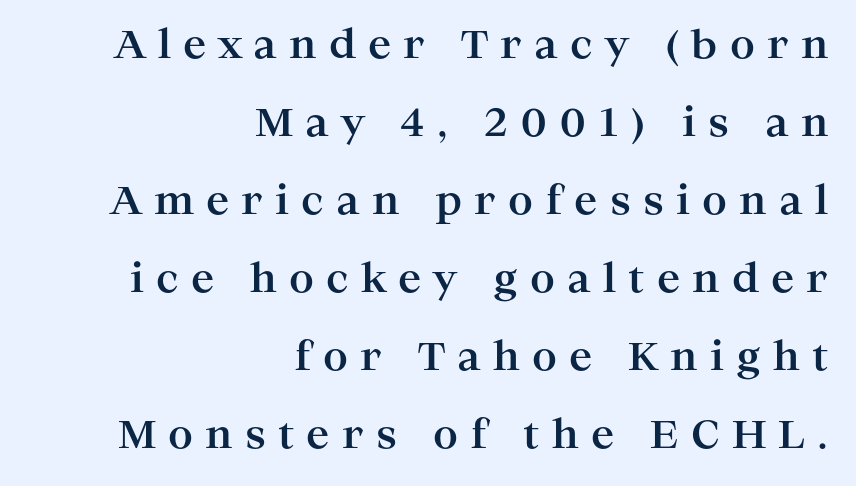
Q: Is the text bold? A: Yes.
Q: Is the text italic (slanted)? A: No, it is upright.
Q: Is the typeface a serif or a sans-serif typeface? A: Serif.
Q: Is the text underlined? A: No.
Q: How is the paragraph aligned? A: Right-aligned.
Q: Is the spacing between letters normal or unusually wide? A: Unusually wide.
Q: Is the spacing between lines tight, normal or loose? A: Loose.
Q: Width (condensed, normal, or wide)? A: Wide.
Q: Stroke contrast? A: High.
Q: x-height? A: Medium.
Q: Monospaced? A: No.
